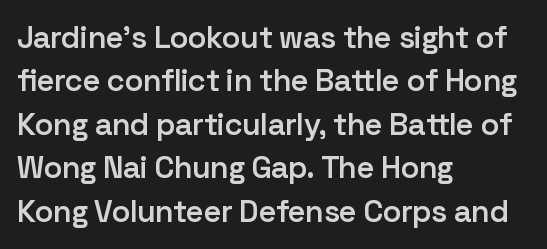
The image shows 31 px semibold sans-serif type, upright; set left-aligned, normal line spacing (1.4x), normal letter spacing, not underlined; low stroke contrast and a medium x-height.
